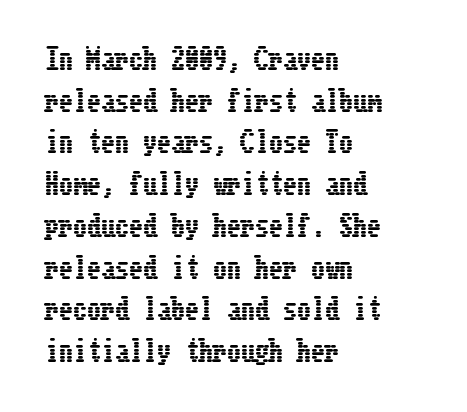
The image shows 28 px condensed type, upright; set left-aligned, normal line spacing (1.49x), normal letter spacing, not underlined; low stroke contrast and a medium x-height.
